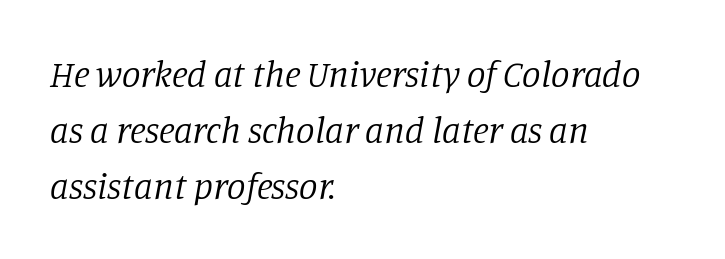
Q: Is the text bold? A: No.
Q: Is the text italic (slanted)? A: Yes, it leans right by about 11 degrees.
Q: Is the typeface a serif or a sans-serif typeface? A: Serif.
Q: Is the text underlined? A: No.
Q: How is the paragraph aligned? A: Left-aligned.
Q: Is the spacing between letters normal or unusually wide? A: Normal.
Q: Is the spacing between lines tight, normal or loose? A: Normal.
Q: Width (condensed, normal, or wide)? A: Normal.
Q: Stroke contrast? A: Low.
Q: x-height? A: Large.
Q: Monospaced? A: No.
